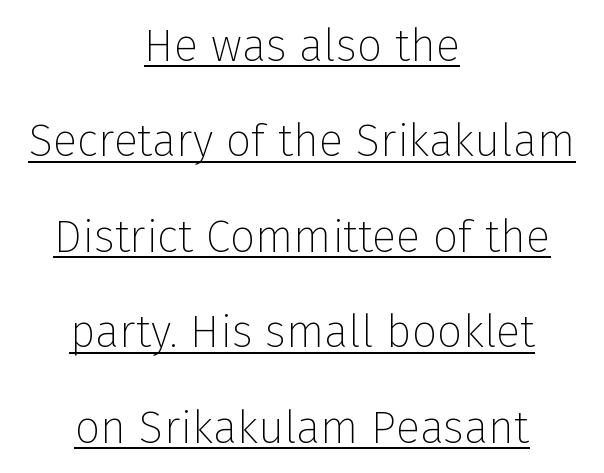
The image shows 45 px thin sans-serif type, upright; set centered, loose line spacing (2.12x), normal letter spacing, underlined; low stroke contrast and a medium x-height.
